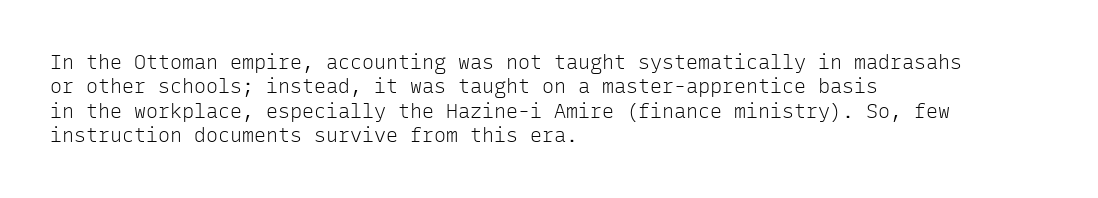
The image shows 20 px text type, upright; set left-aligned, line spacing 1.22x, normal letter spacing, not underlined.
